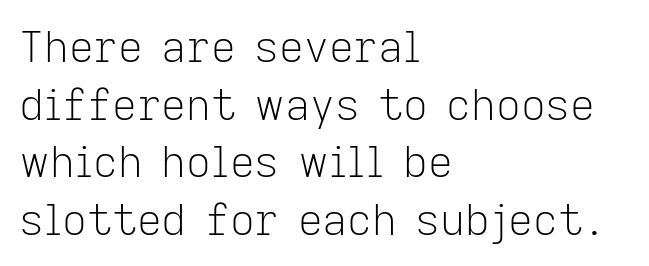
Q: Is the text bold? A: No.
Q: Is the text italic (slanted)? A: No, it is upright.
Q: Is the typeface a serif or a sans-serif typeface? A: Sans-serif.
Q: Is the text underlined? A: No.
Q: How is the paragraph aligned? A: Left-aligned.
Q: Is the spacing between letters normal or unusually wide? A: Normal.
Q: Is the spacing between lines tight, normal or loose? A: Normal.
Q: Width (condensed, normal, or wide)? A: Normal.
Q: Stroke contrast? A: Low.
Q: x-height? A: Medium.
Q: Monospaced? A: No.
